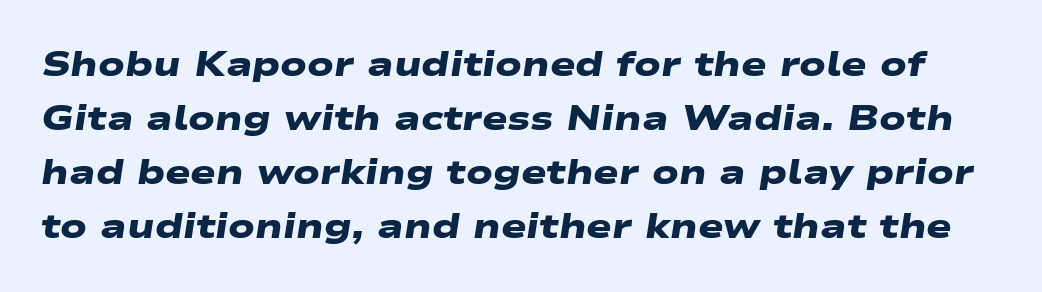
The passage shown is not underscored anywhere. This sample uses plain, unmodified letter spacing. Each glyph is drawn with heavy, bold strokes. The typeface chosen for these lines omits serifs. Line spacing here is normal. Here the designer chose a conventional face with non-uniform glyph widths.
